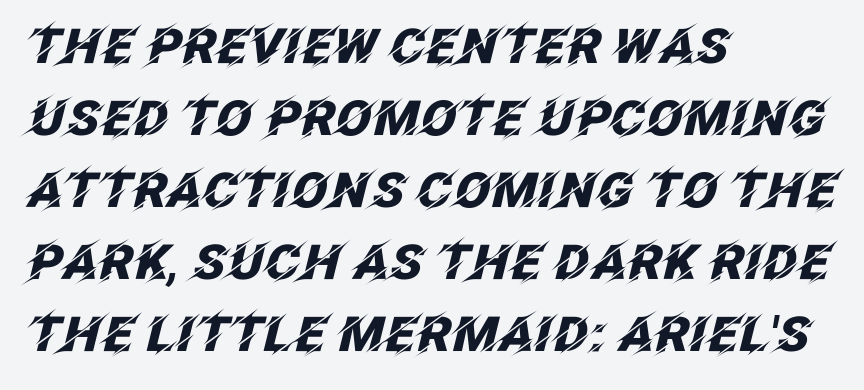
The image shows 48 px heavy type, italic (leaning right); set left-aligned, normal line spacing (1.5x), normal letter spacing, not underlined; low stroke contrast and a large x-height.
